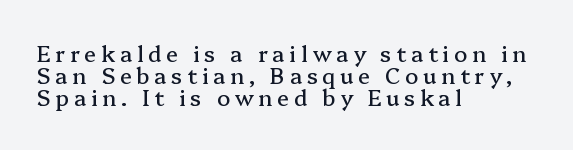
Q: Is the text italic (slanted)? A: No, it is upright.
Q: Is the text underlined? A: No.
Q: How is the paragraph aligned? A: Left-aligned.
Q: Is the spacing between letters normal or unusually wide? A: Unusually wide.
Q: Is the spacing between lines tight, normal or loose? A: Tight.
